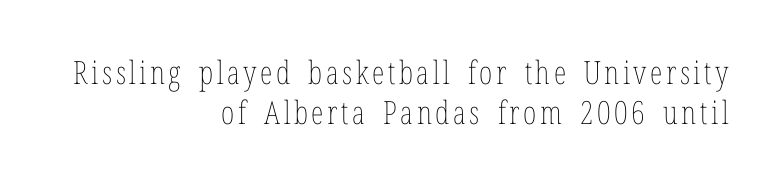
The image shows 32 px thin, condensed type, upright; set right-aligned, normal line spacing (1.26x), not underlined; low stroke contrast and a medium x-height.
